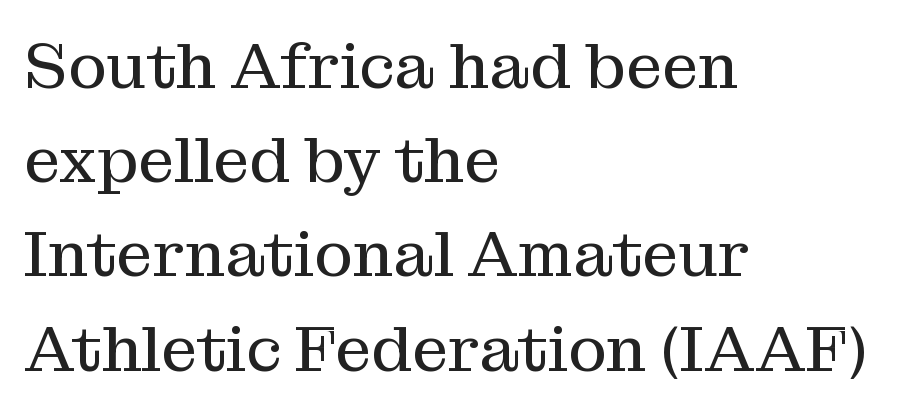
{"serif": "yes", "italic": "no", "bold": "no", "weight": "regular", "width": "normal", "stroke_contrast": "medium", "x_height": "medium", "monospaced": "no", "underline": "no", "align": "left", "line_spacing": "normal", "line_spacing_ratio": 1.45, "letter_spacing": "normal", "letter_spacing_em": 0.0, "glyph_px": 65}
